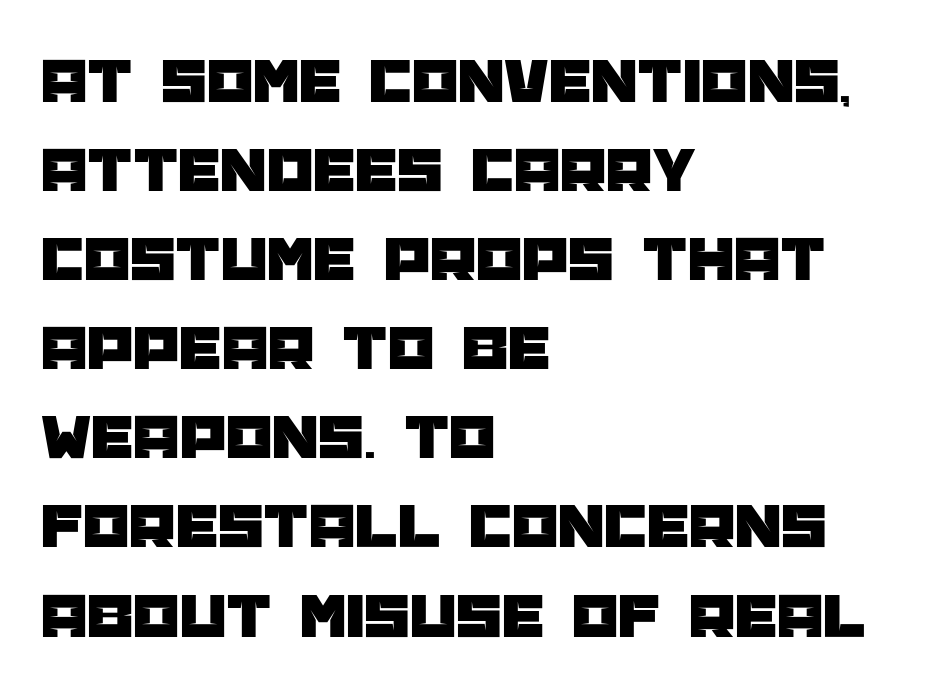
Q: Is the text italic (slanted)? A: No, it is upright.
Q: Is the typeface a serif or a sans-serif typeface? A: Sans-serif.
Q: Is the text underlined? A: No.
Q: How is the paragraph aligned? A: Left-aligned.
Q: Is the spacing between letters normal or unusually wide? A: Normal.
Q: Is the spacing between lines tight, normal or loose? A: Normal.
Q: Width (condensed, normal, or wide)? A: Normal.
Q: Stroke contrast? A: Low.
Q: x-height? A: Large.
Q: Monospaced? A: No.
